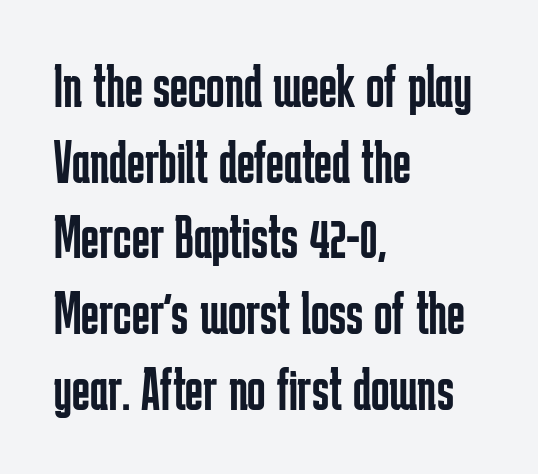
{"serif": "no", "italic": "no", "bold": "no", "weight": "regular", "width": "condensed", "stroke_contrast": "low", "x_height": "medium", "monospaced": "no", "underline": "no", "align": "left", "line_spacing_ratio": 1.24, "letter_spacing": "normal", "letter_spacing_em": 0.0, "glyph_px": 61}
